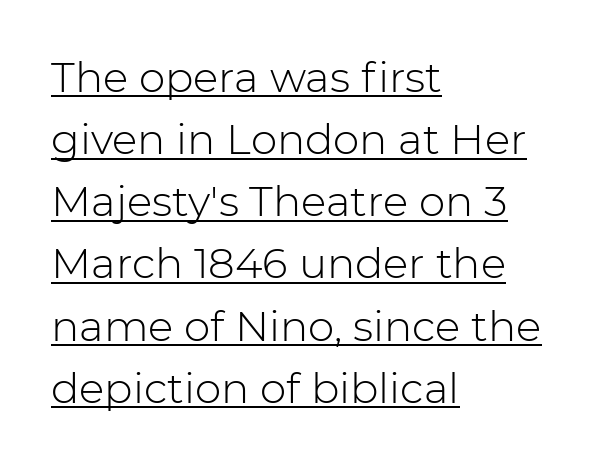
Underline: present. The line texture is even and compact thanks to regular tracking. Horizontal bands of white between lines are of average thickness. The letters stand straight up with perfectly vertical stems. A quiet, ordinary-to-light weight characterises the typeface.
